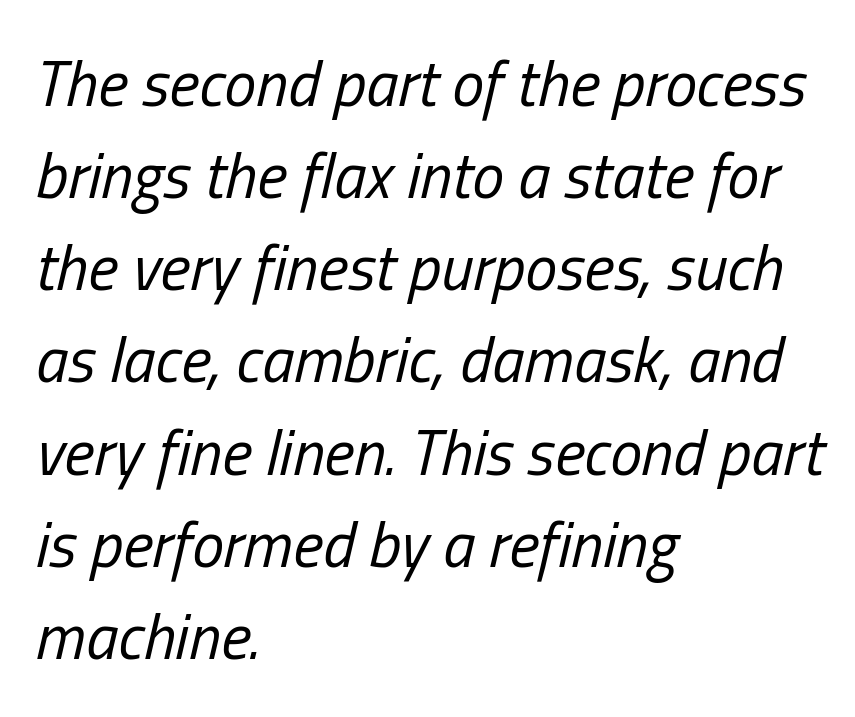
The image shows 64 px regular-weight, condensed type, italic (leaning right); set left-aligned, normal line spacing (1.44x), normal letter spacing, not underlined; low stroke contrast and a medium x-height.
